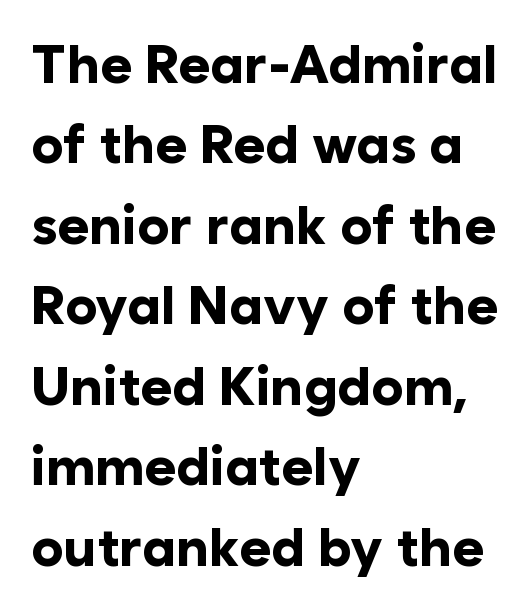
The image shows 54 px bold sans-serif type, upright; set left-aligned, normal line spacing (1.49x), normal letter spacing, not underlined; low stroke contrast and a medium x-height.
